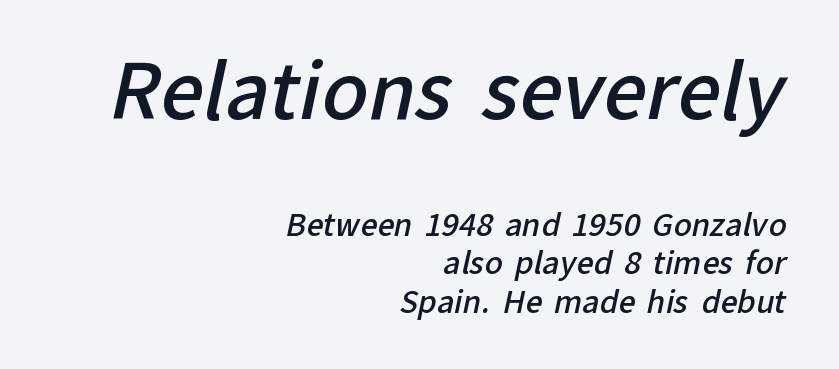
{"serif": "no", "bold": "semi", "weight": "semibold", "width": "normal", "stroke_contrast": "low", "x_height": "medium", "monospaced": "no", "underline": "no", "align": "right", "line_spacing": "normal", "line_spacing_ratio": 1.27, "letter_spacing": "normal", "letter_spacing_em": 0.0, "larger_block": "first", "size_ratio": 2.53, "glyph_px": 76}
